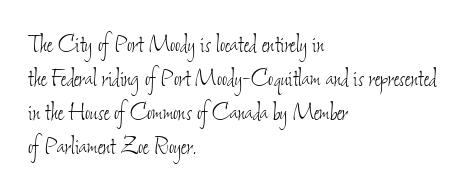
This sample is left-justified, so line endings fall wherever the words run out. Summary of weight: not heavy and not bold. Check under the words: just untouched page. Caption: standard tracking, unaltered. The rendering uses natural spacing where letterforms have individual widths.
